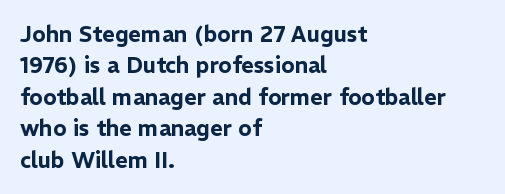
The image shows 22 px text type, upright; set left-aligned, normal line spacing (1.43x), normal letter spacing, not underlined.
